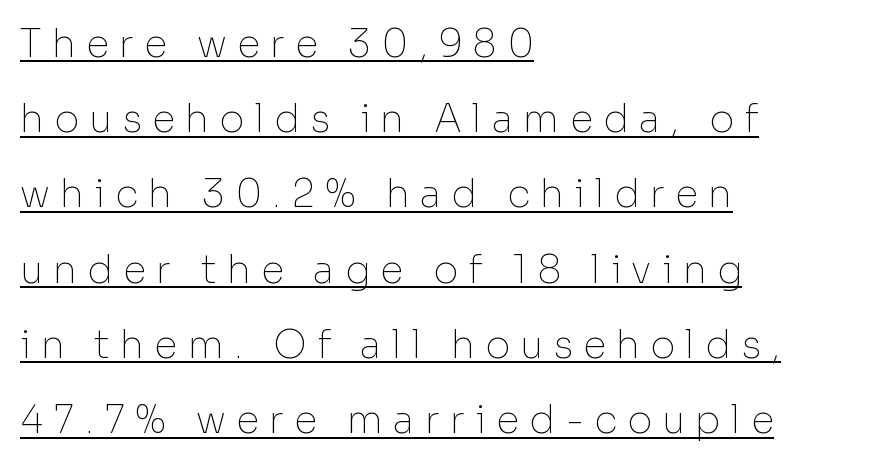
The letterforms sit at book weight or below. The letters advance in unequal steps, a hallmark of proportional type. In terms of letterspacing, this is a distinctly airy, spread setting. These lines stack with their left ends in a neat column. A great deal of white space separates one row of letters from the next.
